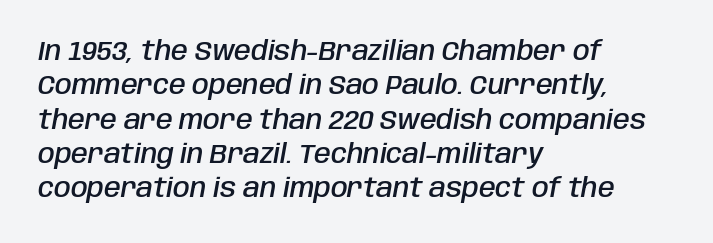
The image shows 27 px text type, italic (leaning right); set left-aligned, normal line spacing (1.27x), normal letter spacing, not underlined.
